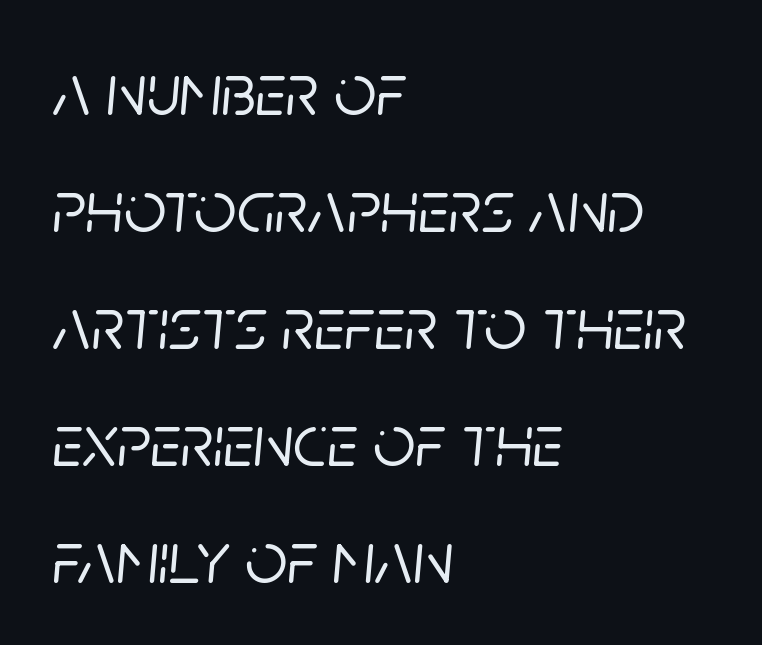
Q: Is the text italic (slanted)? A: Yes, it leans right by about 5 degrees.
Q: Is the text underlined? A: No.
Q: How is the paragraph aligned? A: Left-aligned.
Q: Is the spacing between letters normal or unusually wide? A: Normal.
Q: Is the spacing between lines tight, normal or loose? A: Normal.
Q: Width (condensed, normal, or wide)? A: Normal.
Q: Stroke contrast? A: Low.
Q: x-height? A: Large.
Q: Monospaced? A: No.
